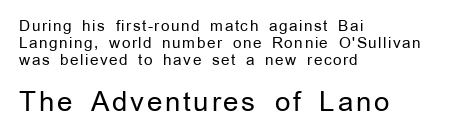
Q: Is the text bold? A: No.
Q: Is the text italic (slanted)? A: No, it is upright.
Q: Is the text underlined? A: No.
Q: How is the paragraph aligned? A: Left-aligned.
Q: Is the spacing between lines tight, normal or loose? A: Tight.
Q: Which block of text is set in a larger size, the first (top) or the second (bottom)? A: The second (bottom) one.
